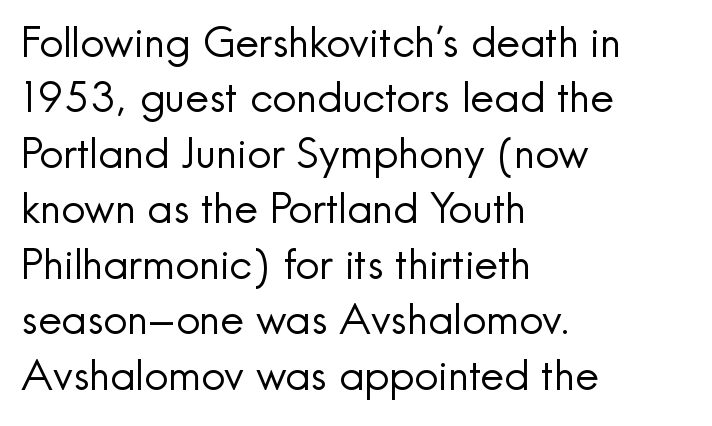
{"serif": "no", "italic": "no", "bold": "no", "weight": "regular", "width": "normal", "x_height": "small", "monospaced": "no", "underline": "no", "align": "left", "line_spacing": "normal", "line_spacing_ratio": 1.32, "letter_spacing": "normal", "letter_spacing_em": 0.0, "glyph_px": 42}
